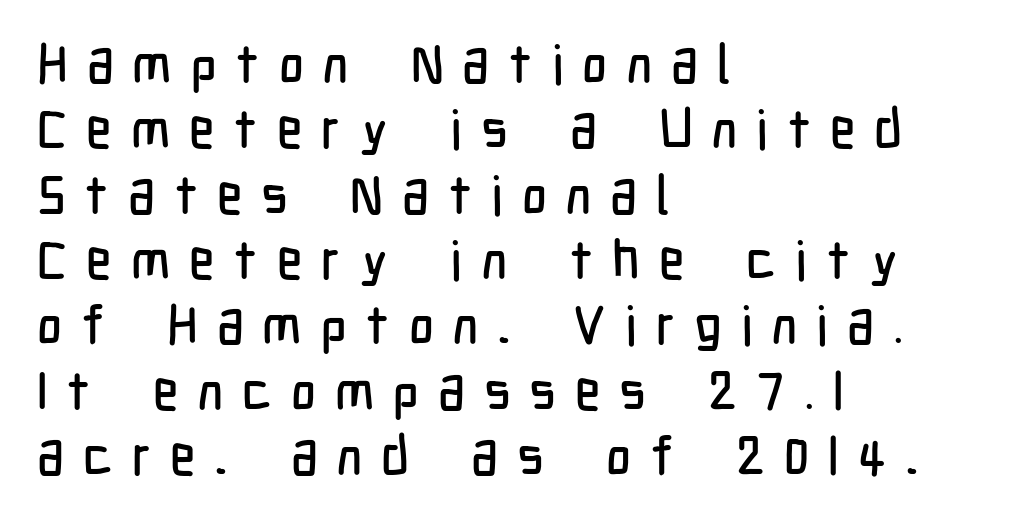
The image shows 54 px condensed sans-serif type, upright; set left-aligned, line spacing 1.21x, unusually wide letter spacing (+0.35 em), not underlined; low stroke contrast and a medium x-height.
